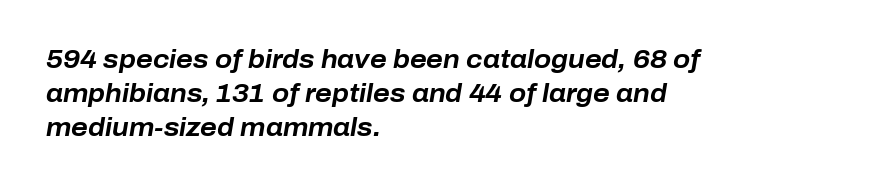
Q: Is the text bold? A: Yes.
Q: Is the text italic (slanted)? A: Yes, it leans right by about 10 degrees.
Q: Is the text underlined? A: No.
Q: How is the paragraph aligned? A: Left-aligned.
Q: Is the spacing between letters normal or unusually wide? A: Normal.
Q: Is the spacing between lines tight, normal or loose? A: Normal.
